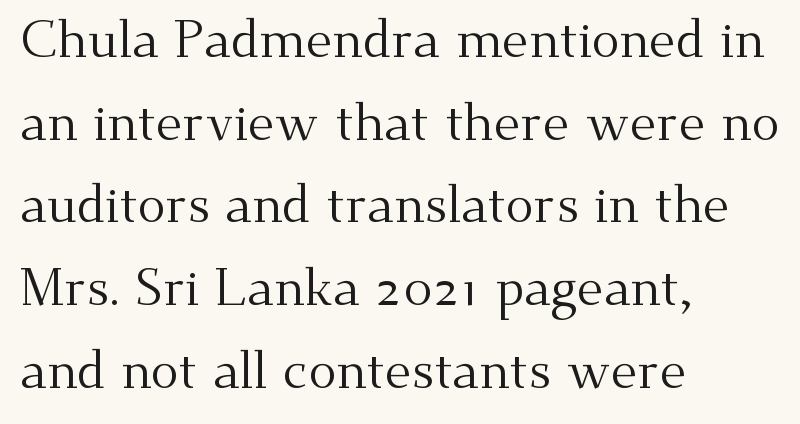
{"serif": "yes", "italic": "no", "bold": "no", "weight": "regular", "width": "normal", "stroke_contrast": "medium", "x_height": "small", "monospaced": "no", "underline": "no", "align": "left", "line_spacing": "normal", "line_spacing_ratio": 1.59, "letter_spacing": "normal", "letter_spacing_em": 0.0, "glyph_px": 52}
